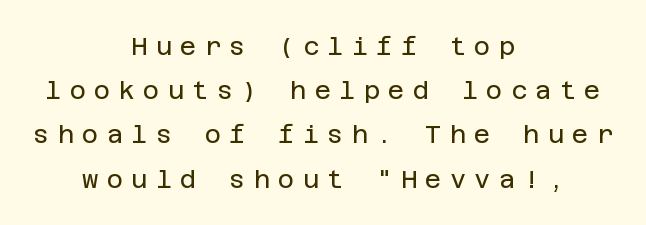
A typesetter would mark this as roman, not italic. No extra ink here — the face is not bold. Letter spacing: wide. Short and long lines alike share a common midpoint. Check under the words: just untouched page.
